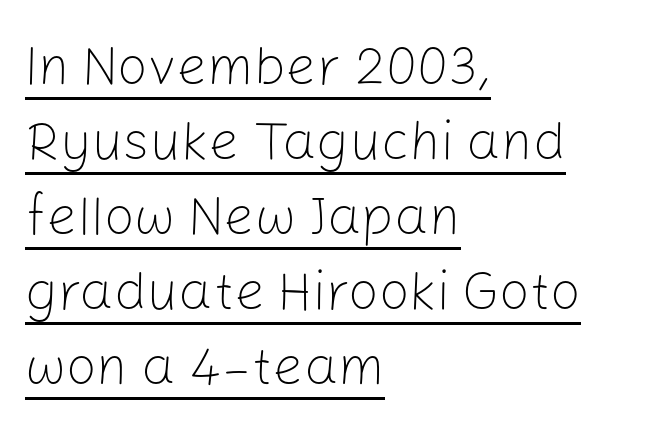
{"serif": "no", "italic": "no", "bold": "no", "weight": "light", "width": "normal", "stroke_contrast": "low", "x_height": "medium", "monospaced": "no", "underline": "yes", "align": "left", "line_spacing": "normal", "line_spacing_ratio": 1.39, "letter_spacing": "normal", "letter_spacing_em": 0.0, "glyph_px": 54}
